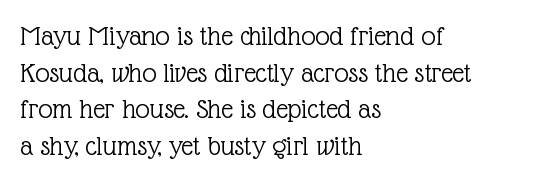
This sample has the flowing, uneven cadence of proportional lettering. Caption: multi-line text, flush left, ragged right. A normal amount of white space separates one row of letters from the next. Are there feet on the stems? There are — it's a serif. Here the glyphs are tracked normally, forming tight word shapes. Rule under the text: the space is simply empty.
